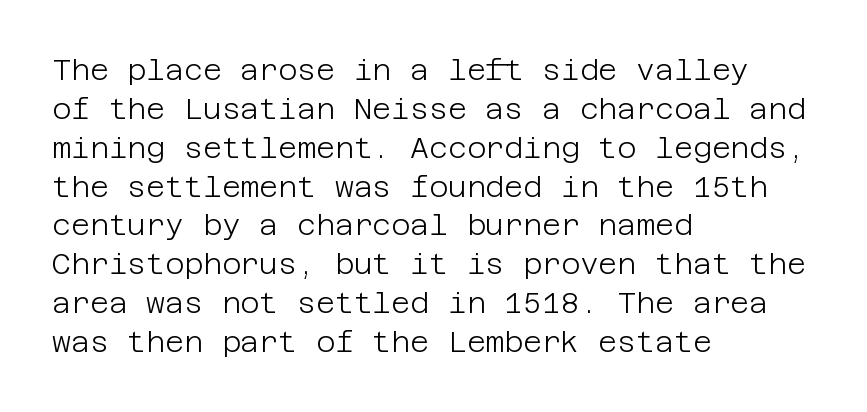
{"serif": "no", "italic": "no", "bold": "no", "weight": "light", "width": "normal", "stroke_contrast": "low", "x_height": "large", "underline": "no", "align": "left", "line_spacing": "normal", "line_spacing_ratio": 1.34, "letter_spacing": "normal", "letter_spacing_em": 0.0, "glyph_px": 29}
